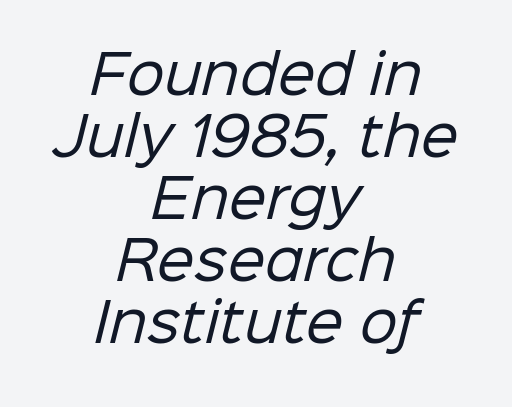
{"serif": "no", "bold": "no", "weight": "regular", "width": "normal", "stroke_contrast": "low", "x_height": "medium", "monospaced": "no", "underline": "no", "align": "center", "line_spacing_ratio": 1.17, "letter_spacing": "normal", "letter_spacing_em": 0.0, "glyph_px": 53}
